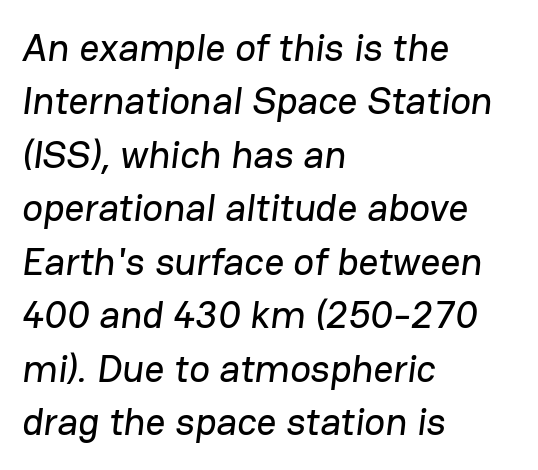
The image shows 39 px sans-serif type; set left-aligned, normal line spacing (1.37x), normal letter spacing, not underlined; low stroke contrast and a medium x-height.
